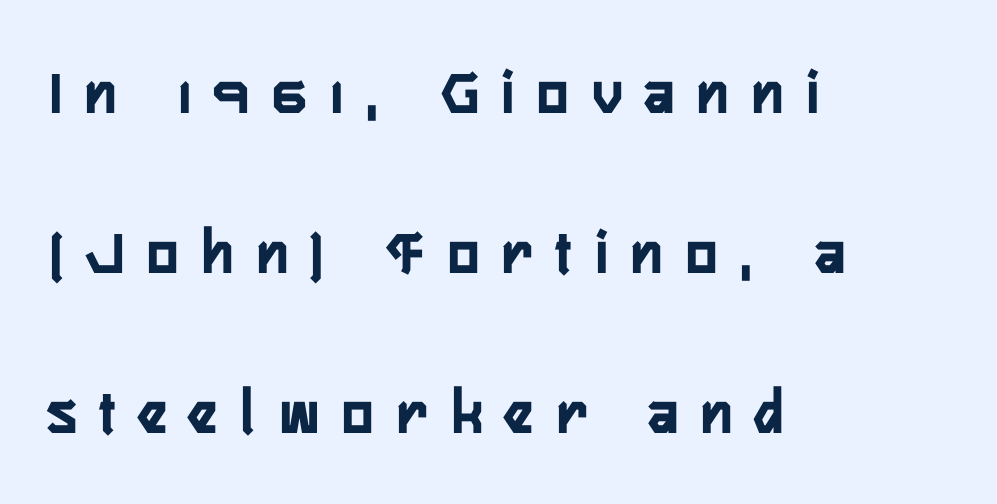
The image shows 65 px semibold, condensed sans-serif type, upright; set left-aligned, loose line spacing (2.46x), unusually wide letter spacing (+0.36 em), not underlined; low stroke contrast and a medium x-height.
